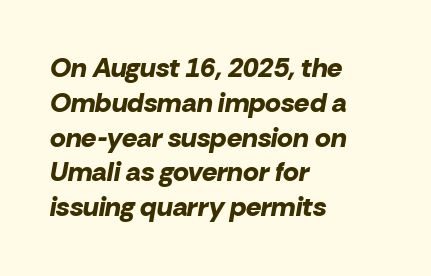
The image shows 27 px bold type, italic (leaning right); set left-aligned, normal line spacing (1.29x), normal letter spacing, not underlined.
